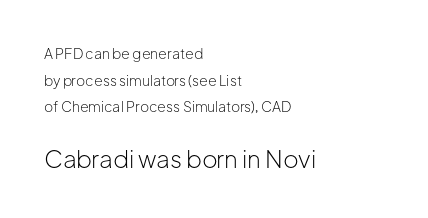
{"italic": "no", "bold": "no", "underline": "no", "align": "left", "line_spacing": "loose", "line_spacing_ratio": 1.9, "letter_spacing": "normal", "letter_spacing_em": 0.0, "larger_block": "second", "size_ratio": 1.71, "glyph_px": 24}
